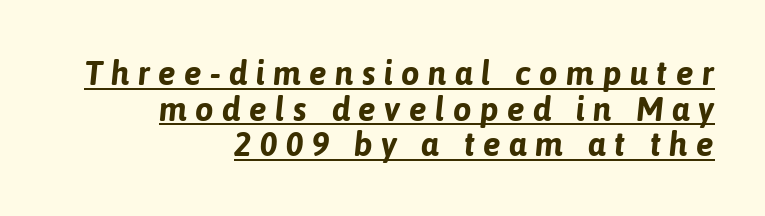
The image shows 33 px bold type, italic (leaning right); set right-aligned, tight line spacing (1.08x), unusually wide letter spacing (+0.25 em), underlined; low stroke contrast and a medium x-height.
